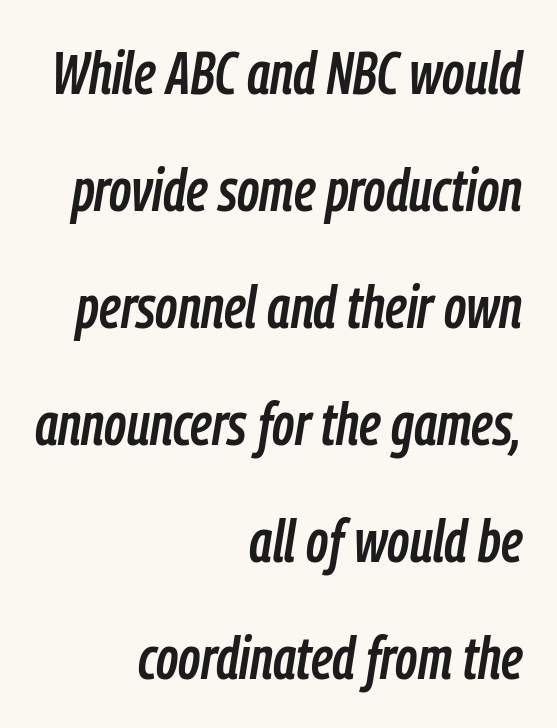
Each line ends at the same right margin while the left side varies. Character widths vary here, with narrow letters taking less room than wide ones. Notice how the stems are inclined rather than vertical — that's the hallmark of italics. Lines of text with bare space underneath. How would I describe the line gaps? Wide and relaxed. These lines keep a tight, regular rhythm from letter to letter.
